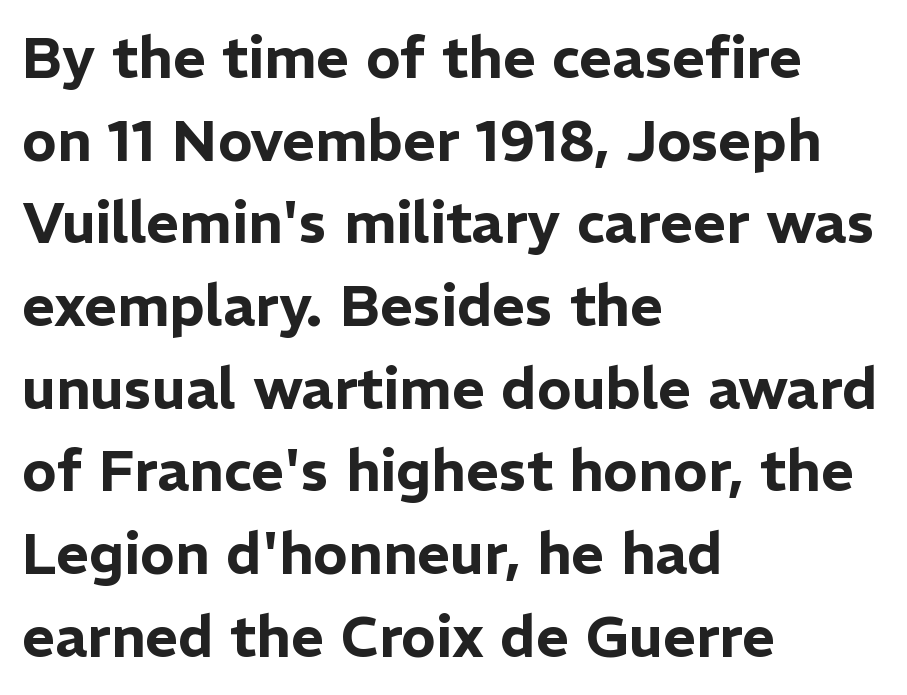
The image shows 57 px sans-serif type, upright; set left-aligned, normal line spacing (1.45x), normal letter spacing, not underlined; low stroke contrast and a medium x-height.
